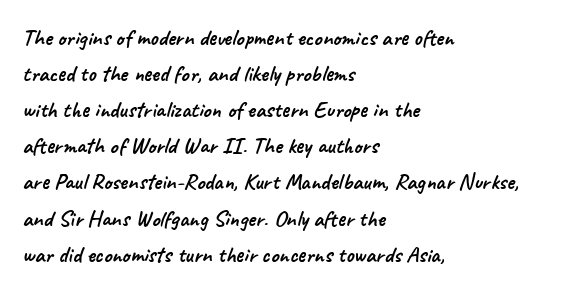
Q: Is the text underlined? A: No.
Q: How is the paragraph aligned? A: Left-aligned.
Q: Is the spacing between letters normal or unusually wide? A: Normal.
Q: Is the spacing between lines tight, normal or loose? A: Normal.
